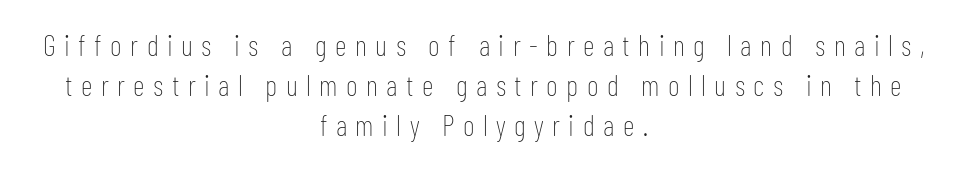
Stems here are at most as thick as an everyday book face. Do the letters lean? They stand straight. Serif or sans? Sans — the stroke terminals are bare. Caption: multi-line text, centered on the measure. Words float on clear page, feet unadorned. Quick note: interline space is typical.
